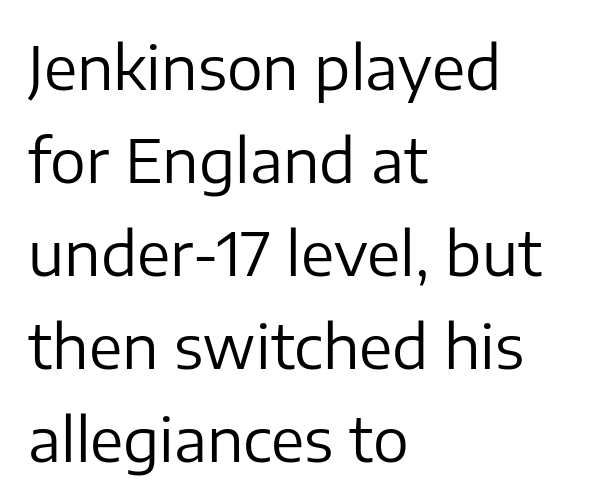
Q: Is the text bold? A: No.
Q: Is the text italic (slanted)? A: No, it is upright.
Q: Is the typeface a serif or a sans-serif typeface? A: Sans-serif.
Q: Is the text underlined? A: No.
Q: How is the paragraph aligned? A: Left-aligned.
Q: Is the spacing between letters normal or unusually wide? A: Normal.
Q: Is the spacing between lines tight, normal or loose? A: Normal.
Q: Width (condensed, normal, or wide)? A: Normal.
Q: Stroke contrast? A: Low.
Q: x-height? A: Medium.
Q: Monospaced? A: No.
